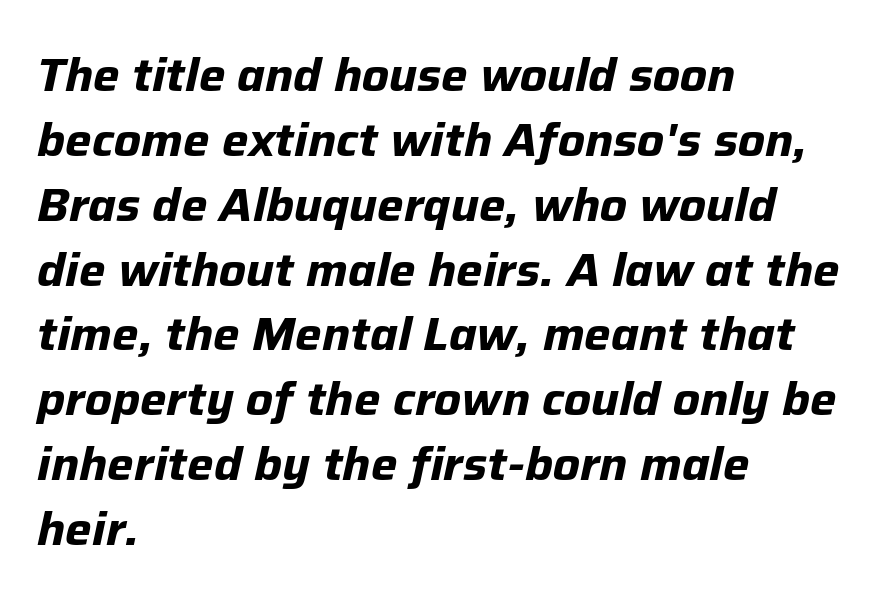
How heavy is the stroke? Heavy — this is a bold. Compared with a centered layout, this one pins lines to the left instead. Slanted lettering throughout. Varying glyph widths throughout — classic text-font behaviour.
